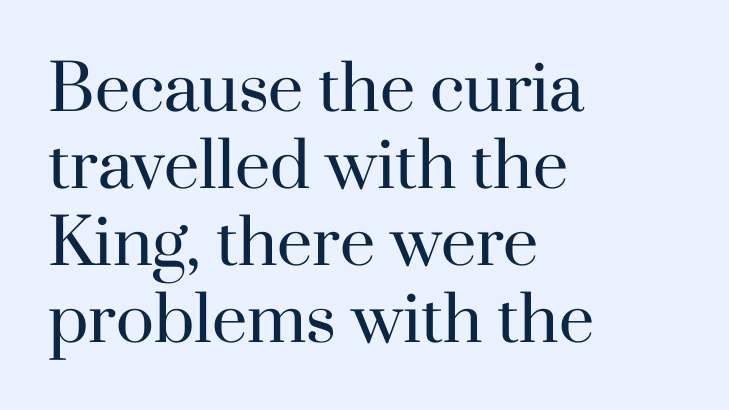
The image shows 63 px regular-weight serif type, upright; set left-aligned, line spacing 1.22x, normal letter spacing, not underlined; high stroke contrast and a small x-height.
